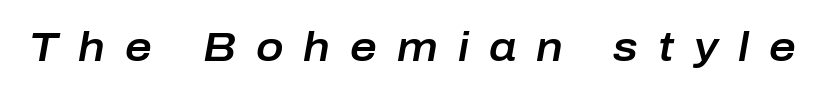
Q: Is the text italic (slanted)? A: Yes, it leans right by about 10 degrees.
Q: Is the text underlined? A: No.
Q: Is the spacing between letters normal or unusually wide? A: Unusually wide.
Q: Width (condensed, normal, or wide)? A: Normal.
Q: Stroke contrast? A: Low.
Q: x-height? A: Medium.
Q: Monospaced? A: No.
